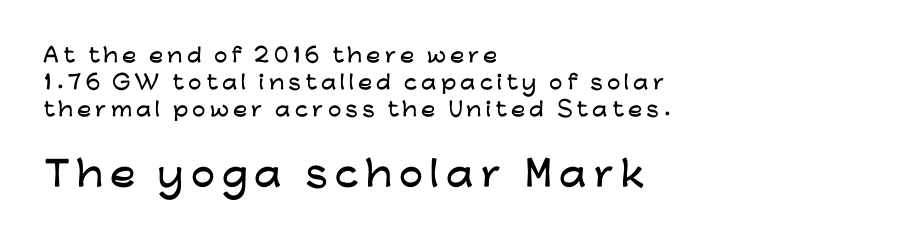
The image shows 34 px wide sans-serif type, upright; set left-aligned, normal line spacing (1.43x), unusually wide letter spacing (+0.21 em), not underlined; the second (bottom) block is 1.79x larger; low stroke contrast and a medium x-height.
